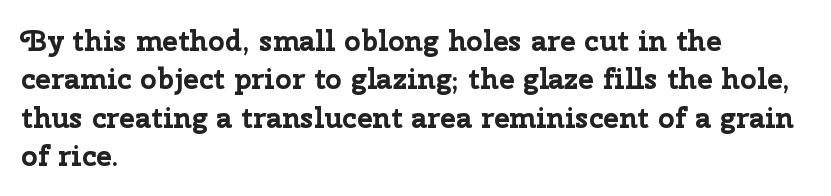
Q: Is the text bold? A: Yes.
Q: Is the text italic (slanted)? A: No, it is upright.
Q: Is the typeface a serif or a sans-serif typeface? A: Sans-serif.
Q: Is the text underlined? A: No.
Q: How is the paragraph aligned? A: Left-aligned.
Q: Is the spacing between letters normal or unusually wide? A: Normal.
Q: Is the spacing between lines tight, normal or loose? A: Normal.
Q: Width (condensed, normal, or wide)? A: Normal.
Q: Stroke contrast? A: Low.
Q: x-height? A: Medium.
Q: Monospaced? A: No.
